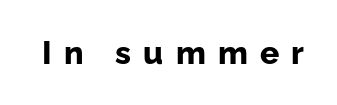
Q: Is the text bold? A: Yes.
Q: Is the text italic (slanted)? A: No, it is upright.
Q: Is the typeface a serif or a sans-serif typeface? A: Sans-serif.
Q: Is the text underlined? A: No.
Q: Is the spacing between letters normal or unusually wide? A: Unusually wide.
Q: Width (condensed, normal, or wide)? A: Normal.
Q: Stroke contrast? A: Low.
Q: x-height? A: Medium.
Q: Monospaced? A: No.
